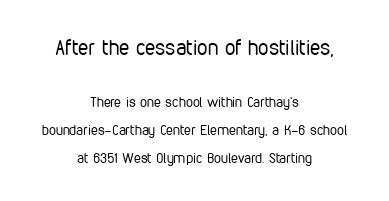
Q: Is the text bold? A: No.
Q: Is the text italic (slanted)? A: No, it is upright.
Q: Is the text underlined? A: No.
Q: How is the paragraph aligned? A: Centered.
Q: Is the spacing between letters normal or unusually wide? A: Normal.
Q: Is the spacing between lines tight, normal or loose? A: Loose.
Q: Which block of text is set in a larger size, the first (top) or the second (bottom)? A: The first (top) one.
